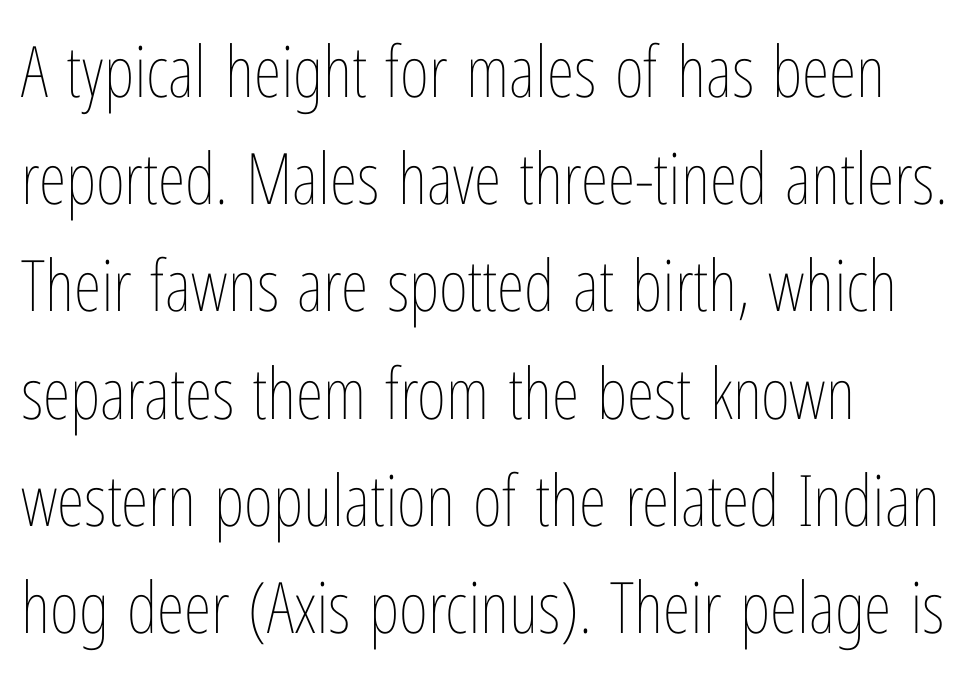
Q: Is the text bold? A: No.
Q: Is the text italic (slanted)? A: No, it is upright.
Q: Is the text underlined? A: No.
Q: How is the paragraph aligned? A: Left-aligned.
Q: Is the spacing between letters normal or unusually wide? A: Normal.
Q: Is the spacing between lines tight, normal or loose? A: Normal.
Q: Width (condensed, normal, or wide)? A: Condensed.
Q: Stroke contrast? A: Low.
Q: x-height? A: Medium.
Q: Monospaced? A: No.
